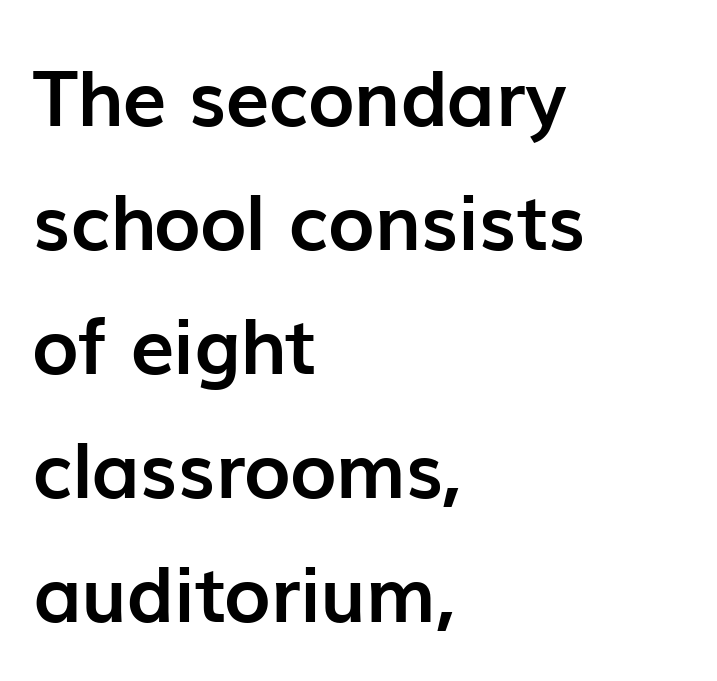
{"serif": "no", "italic": "no", "bold": "yes", "weight": "semibold", "width": "normal", "stroke_contrast": "low", "x_height": "medium", "monospaced": "no", "underline": "no", "align": "left", "line_spacing": "normal", "line_spacing_ratio": 1.59, "letter_spacing": "normal", "letter_spacing_em": 0.0, "glyph_px": 78}
